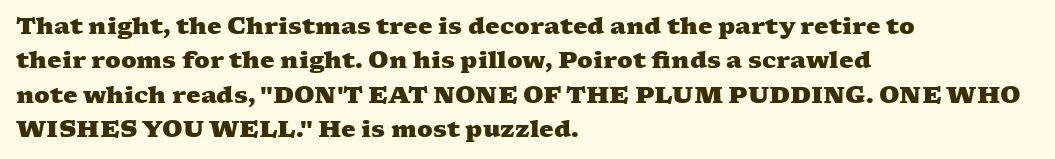
{"bold": "yes", "underline": "no", "align": "left", "line_spacing": "normal", "line_spacing_ratio": 1.49, "letter_spacing": "normal", "letter_spacing_em": 0.0, "glyph_px": 23}
